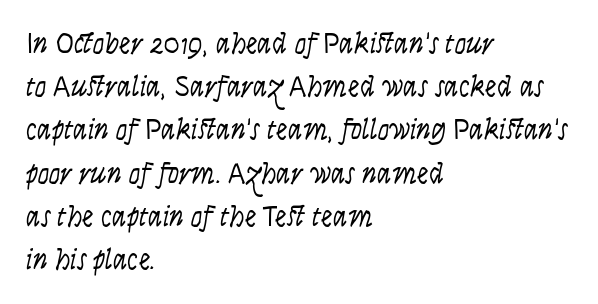
Rows of type keep a routine distance in the vertical direction. A clean baseline with only descenders dipping below it. Here the designer chose a conventional face with non-uniform glyph widths. Letterform terminals end flat and unadorned throughout the passage.
